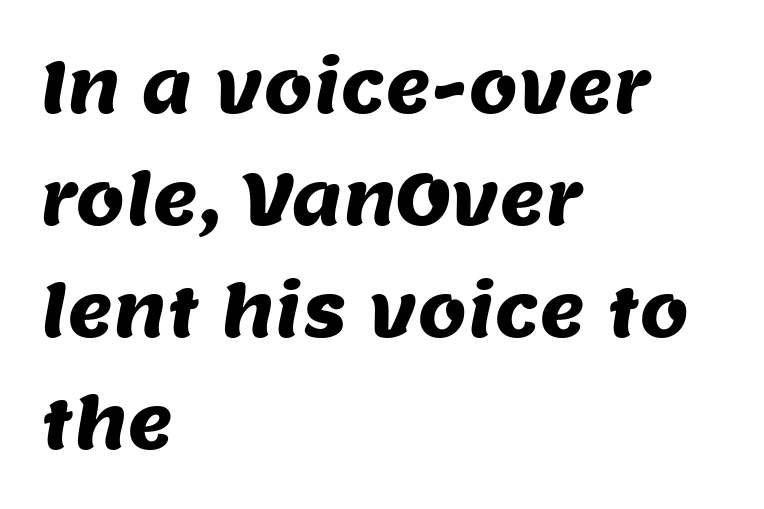
Caption: standard tracking, unaltered. Each letter keeps its own natural width here, so spacing adapts to shape. Is this a sans? Yes — the strokes have no serifs. Plain, unruled lines of type. The rendering uses a moderate line-height, typical for paragraphs. One-word summary of the alignment: left.
